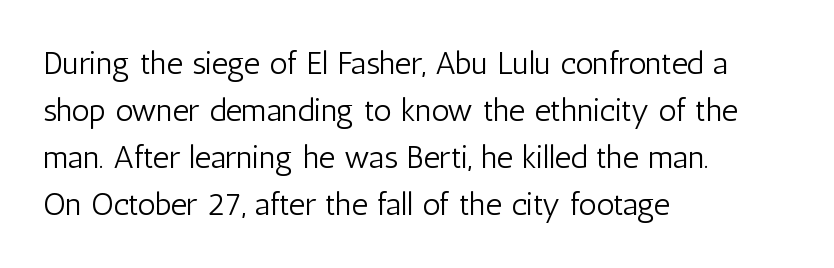
The font's upright variant was chosen for this text. No feet cap the strokes, marking this as sans-serif type. You could not count columns in this text — the font is proportionally spaced. Glance below the letters and you will spot only blank space.
